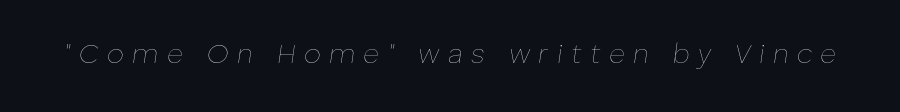
Q: Is the text bold? A: No.
Q: Is the text italic (slanted)? A: Yes, it leans right by about 8 degrees.
Q: Is the text underlined? A: No.
Q: Is the spacing between letters normal or unusually wide? A: Unusually wide.
